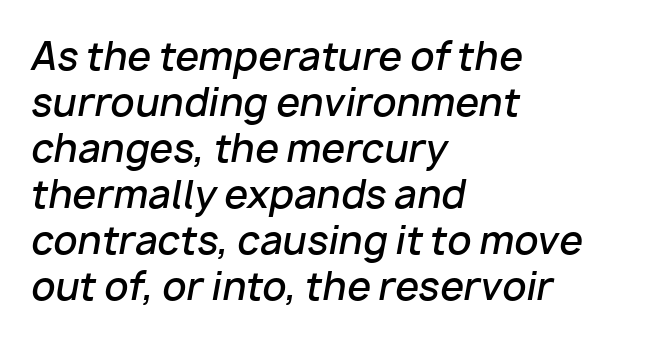
Q: Is the text bold? A: Semi-bold.
Q: Is the text italic (slanted)? A: Yes, it leans right by about 10 degrees.
Q: Is the text underlined? A: No.
Q: How is the paragraph aligned? A: Left-aligned.
Q: Is the spacing between letters normal or unusually wide? A: Normal.
Q: Width (condensed, normal, or wide)? A: Normal.
Q: Stroke contrast? A: Low.
Q: x-height? A: Medium.
Q: Monospaced? A: No.
